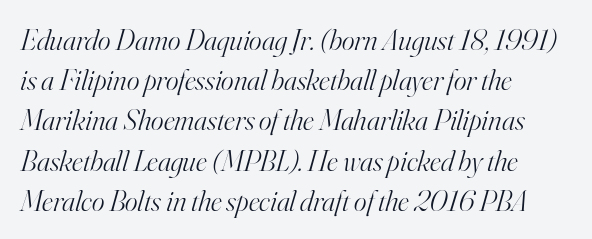
{"serif": "yes", "italic": "yes", "lean": "right", "slant_degrees": 16, "bold": "no", "weight": "light", "width": "normal", "stroke_contrast": "high", "x_height": "small", "monospaced": "no", "underline": "no", "align": "left", "line_spacing": "normal", "line_spacing_ratio": 1.34, "letter_spacing": "normal", "letter_spacing_em": 0.0, "glyph_px": 30}
